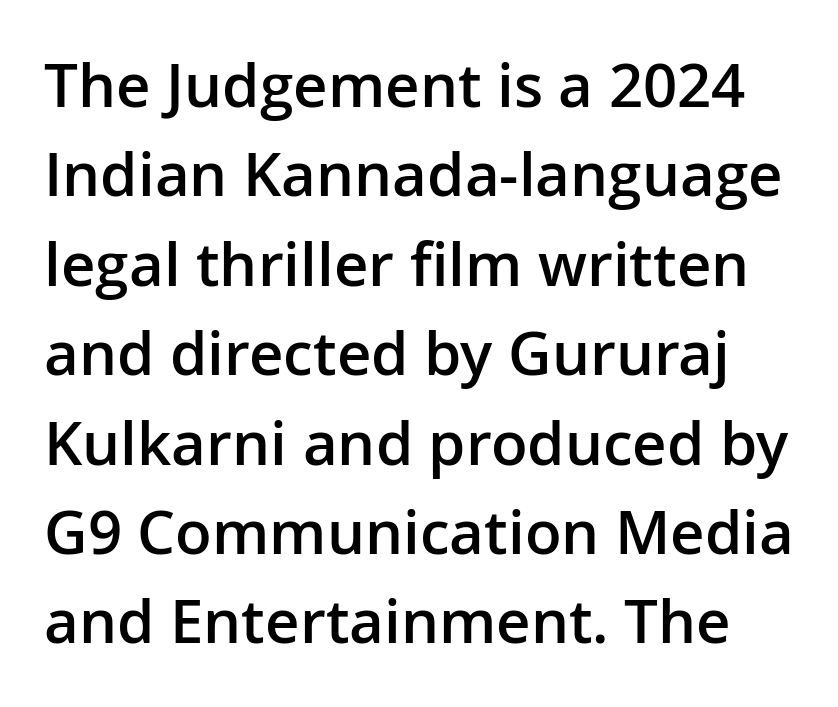
Q: Is the text bold? A: Semi-bold.
Q: Is the text italic (slanted)? A: No, it is upright.
Q: Is the typeface a serif or a sans-serif typeface? A: Sans-serif.
Q: Is the text underlined? A: No.
Q: Is the spacing between letters normal or unusually wide? A: Normal.
Q: Is the spacing between lines tight, normal or loose? A: Normal.
Q: Width (condensed, normal, or wide)? A: Normal.
Q: Stroke contrast? A: Low.
Q: x-height? A: Medium.
Q: Monospaced? A: No.
